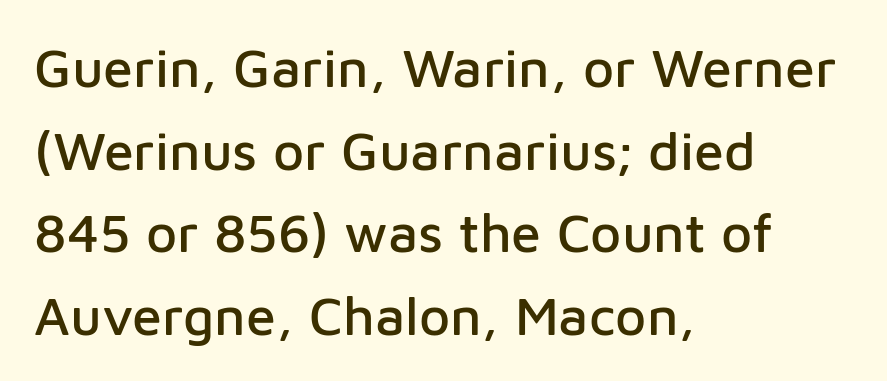
The image shows 54 px sans-serif type, upright; set left-aligned, normal line spacing (1.53x), normal letter spacing, not underlined; low stroke contrast and a medium x-height.
